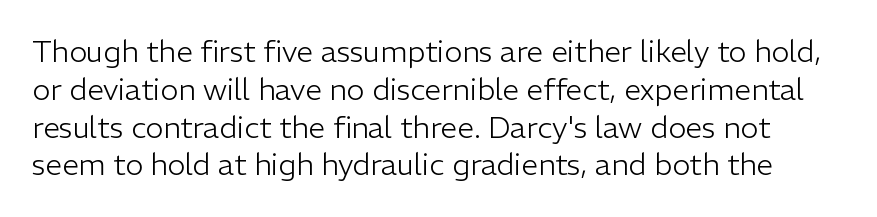
A clean baseline with only descenders dipping below it. Note: no serifs on the glyphs. Default kerning and tracking; the words read as compact shapes. Unbolded letterforms with no extra heft. The passage shown is typed in a proportional face where columns would drift.
